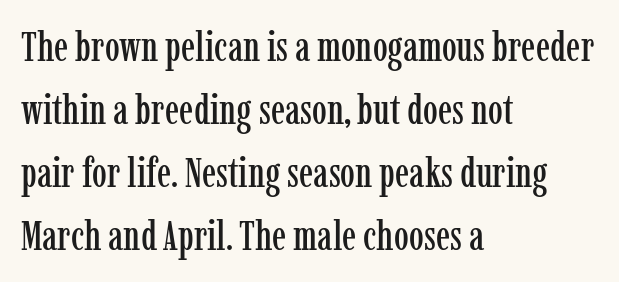
Q: Is the text italic (slanted)? A: No, it is upright.
Q: Is the typeface a serif or a sans-serif typeface? A: Serif.
Q: Is the text underlined? A: No.
Q: How is the paragraph aligned? A: Left-aligned.
Q: Is the spacing between letters normal or unusually wide? A: Normal.
Q: Is the spacing between lines tight, normal or loose? A: Normal.
Q: Width (condensed, normal, or wide)? A: Condensed.
Q: Stroke contrast? A: Low.
Q: x-height? A: Medium.
Q: Monospaced? A: No.
